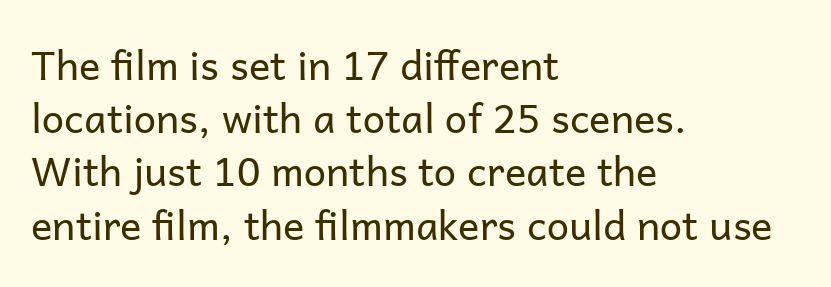
{"serif": "no", "italic": "no", "bold": "no", "weight": "regular", "width": "normal", "stroke_contrast": "low", "x_height": "medium", "monospaced": "no", "underline": "no", "align": "left", "line_spacing": "normal", "line_spacing_ratio": 1.33, "letter_spacing": "normal", "letter_spacing_em": 0.0, "glyph_px": 40}
